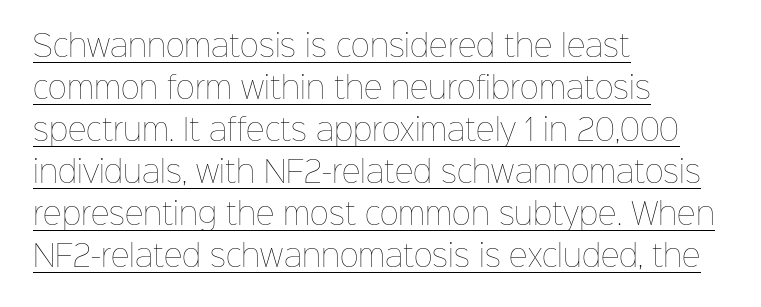
{"italic": "no", "bold": "no", "weight": "thin", "width": "normal", "stroke_contrast": "low", "x_height": "medium", "monospaced": "no", "underline": "yes", "align": "left", "line_spacing": "normal", "line_spacing_ratio": 1.45, "letter_spacing": "normal", "letter_spacing_em": 0.0, "glyph_px": 29}
